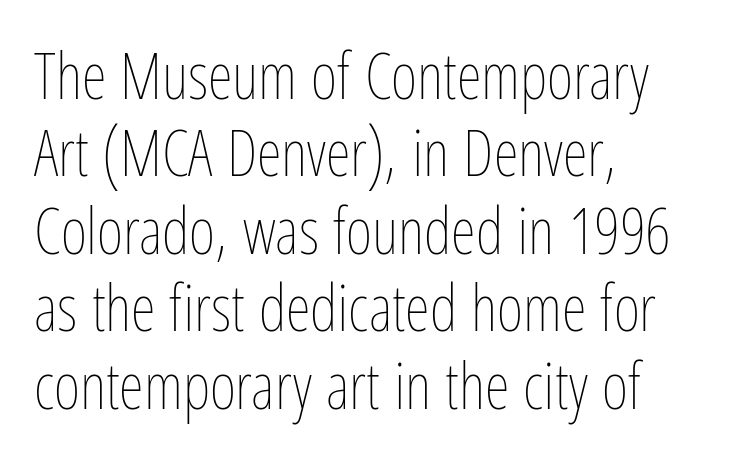
The image shows 64 px thin, condensed type, upright; set left-aligned, line spacing 1.21x, normal letter spacing, not underlined; low stroke contrast and a medium x-height.
